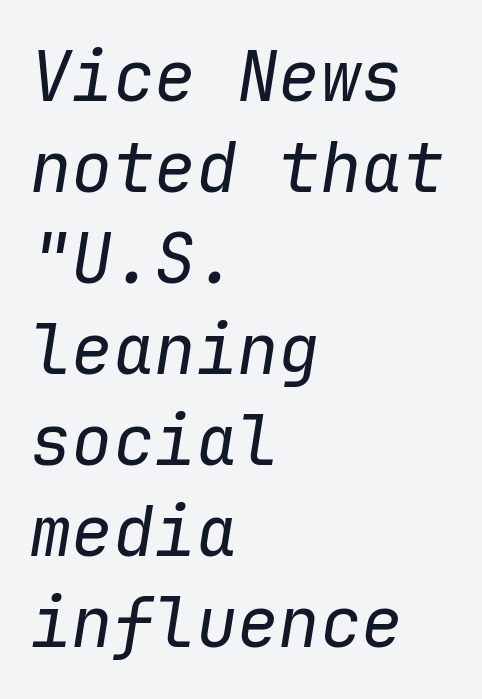
Q: Is the text bold? A: No.
Q: Is the text italic (slanted)? A: Yes, it leans right by about 9 degrees.
Q: Is the text underlined? A: No.
Q: How is the paragraph aligned? A: Left-aligned.
Q: Is the spacing between letters normal or unusually wide? A: Normal.
Q: Is the spacing between lines tight, normal or loose? A: Normal.
Q: Width (condensed, normal, or wide)? A: Normal.
Q: Stroke contrast? A: Low.
Q: x-height? A: Medium.
Q: Monospaced? A: Yes.
